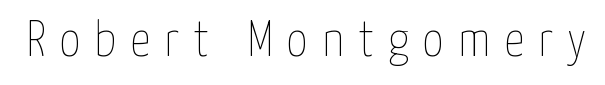
Q: Is the text bold? A: No.
Q: Is the text italic (slanted)? A: No, it is upright.
Q: Is the text underlined? A: No.
Q: Is the spacing between letters normal or unusually wide? A: Unusually wide.
Q: Width (condensed, normal, or wide)? A: Condensed.
Q: Stroke contrast? A: Low.
Q: x-height? A: Medium.
Q: Monospaced? A: No.
